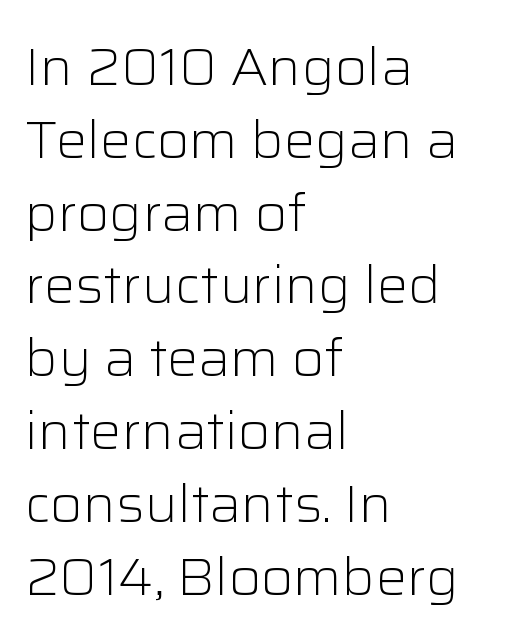
Q: Is the text bold? A: No.
Q: Is the text italic (slanted)? A: No, it is upright.
Q: Is the typeface a serif or a sans-serif typeface? A: Sans-serif.
Q: Is the text underlined? A: No.
Q: How is the paragraph aligned? A: Left-aligned.
Q: Is the spacing between letters normal or unusually wide? A: Normal.
Q: Is the spacing between lines tight, normal or loose? A: Normal.
Q: Width (condensed, normal, or wide)? A: Normal.
Q: Stroke contrast? A: Low.
Q: x-height? A: Medium.
Q: Monospaced? A: No.
